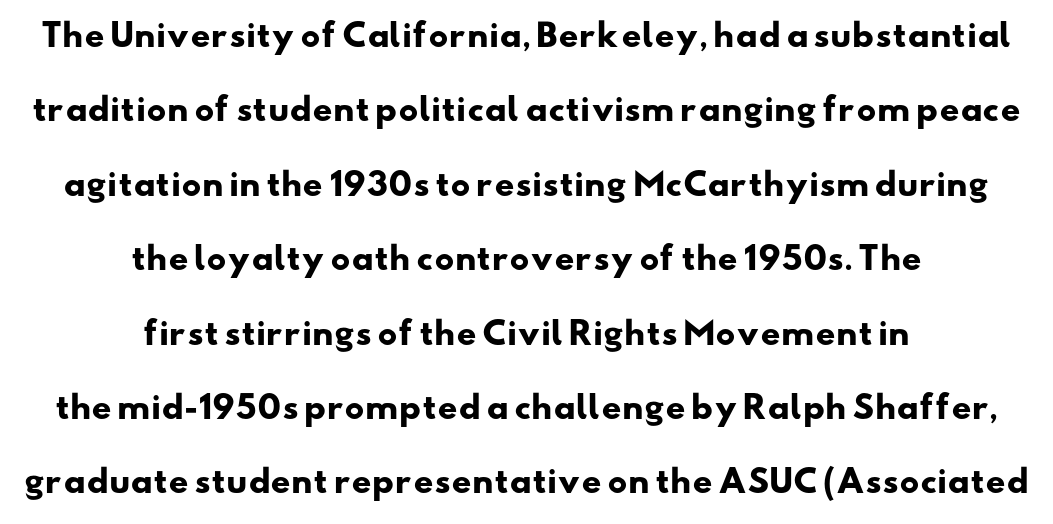
Q: Is the text bold? A: Yes.
Q: Is the typeface a serif or a sans-serif typeface? A: Sans-serif.
Q: Is the text underlined? A: No.
Q: How is the paragraph aligned? A: Centered.
Q: Is the spacing between letters normal or unusually wide? A: Normal.
Q: Is the spacing between lines tight, normal or loose? A: Loose.
Q: Width (condensed, normal, or wide)? A: Wide.
Q: Stroke contrast? A: Low.
Q: x-height? A: Small.
Q: Monospaced? A: No.
